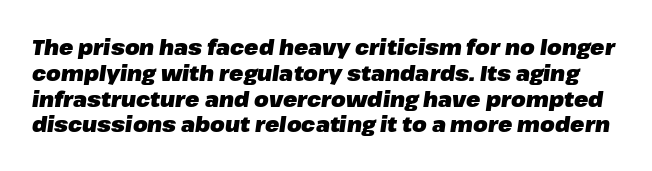
The image shows 21 px bold type, italic (leaning right); set line spacing 1.23x, normal letter spacing, not underlined.
